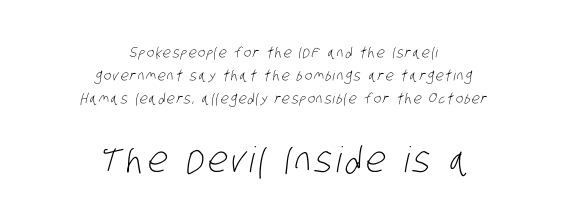
Typeset on center — no edge is straight. The rendering uses natural spacing where letterforms have individual widths. The second block has been scaled up relative to the first. The strokes are not fattened; the text isn't bold. The glyphs in this specimen are sans serif.
